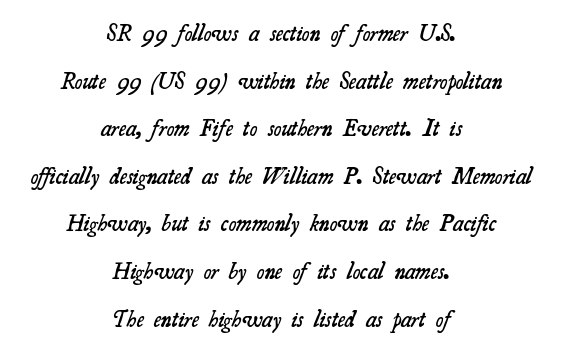
Does the leading feel generous? Absolutely, it's lavish. Stroke thickness is moderately raised; the sample reads as semibold. A centered setting, common on invitations and titles, is used for this passage. Glance below the letters and you will spot only blank space.
